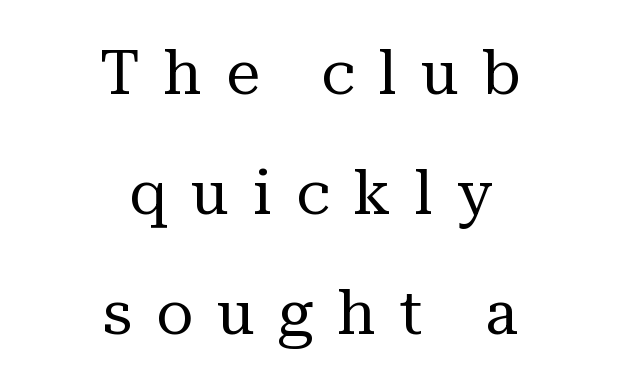
{"serif": "yes", "italic": "no", "bold": "no", "weight": "regular", "width": "normal", "stroke_contrast": "medium", "x_height": "medium", "monospaced": "no", "underline": "no", "align": "center", "line_spacing": "loose", "line_spacing_ratio": 1.97, "letter_spacing": "wide", "letter_spacing_em": 0.39, "glyph_px": 61}
